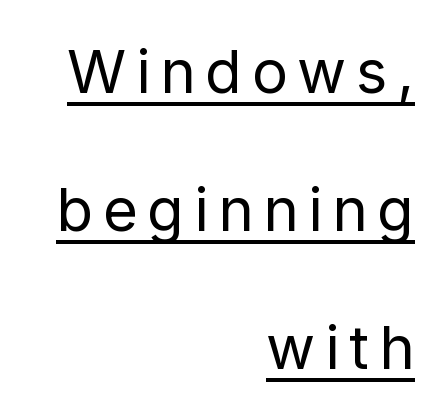
The image shows 60 px regular-weight sans-serif type, upright; set right-aligned, loose line spacing (2.3x), underlined; low stroke contrast and a medium x-height.
